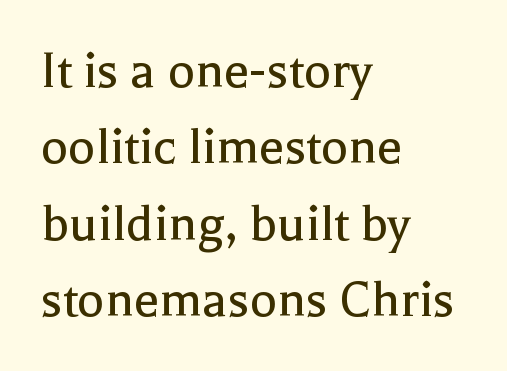
Q: Is the text bold? A: No.
Q: Is the text italic (slanted)? A: No, it is upright.
Q: Is the typeface a serif or a sans-serif typeface? A: Serif.
Q: Is the text underlined? A: No.
Q: How is the paragraph aligned? A: Left-aligned.
Q: Is the spacing between letters normal or unusually wide? A: Normal.
Q: Is the spacing between lines tight, normal or loose? A: Normal.
Q: Width (condensed, normal, or wide)? A: Normal.
Q: x-height? A: Medium.
Q: Monospaced? A: No.
